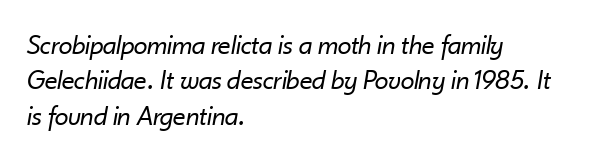
{"italic": "yes", "lean": "right", "slant_degrees": 10, "bold": "no", "weight": "regular", "width": "normal", "stroke_contrast": "low", "x_height": "small", "monospaced": "no", "underline": "no", "align": "left", "line_spacing": "normal", "line_spacing_ratio": 1.26, "letter_spacing": "normal", "letter_spacing_em": 0.0, "glyph_px": 28}
